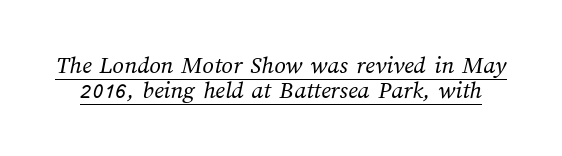
The space between consecutive lines is stingy. This sample carries an underscore along the baseline area. Summary of weight: not heavy and not bold. Inter-character spacing is left at the font's built-in metrics.
